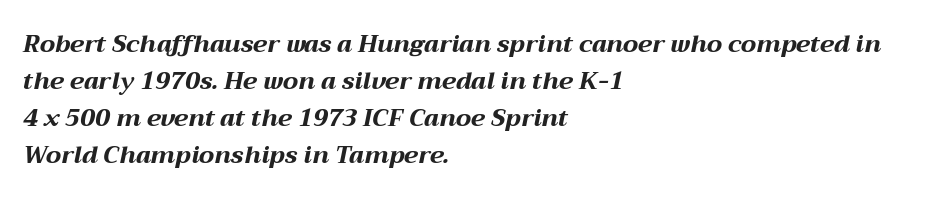
{"italic": "yes", "lean": "right", "slant_degrees": 12, "bold": "yes", "underline": "no", "align": "left", "line_spacing": "normal", "line_spacing_ratio": 1.54, "letter_spacing": "normal", "letter_spacing_em": 0.0, "glyph_px": 24}
